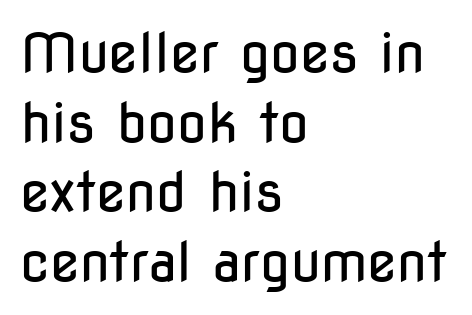
{"serif": "no", "italic": "no", "bold": "no", "weight": "regular", "width": "condensed", "stroke_contrast": "low", "x_height": "medium", "monospaced": "no", "underline": "no", "align": "left", "line_spacing": "normal", "line_spacing_ratio": 1.29, "letter_spacing": "normal", "letter_spacing_em": 0.0, "glyph_px": 54}
